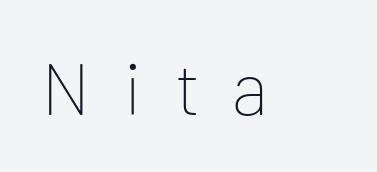
The image shows 73 px thin sans-serif type, upright; set unusually wide letter spacing (+0.47 em), not underlined; low stroke contrast and a medium x-height.
